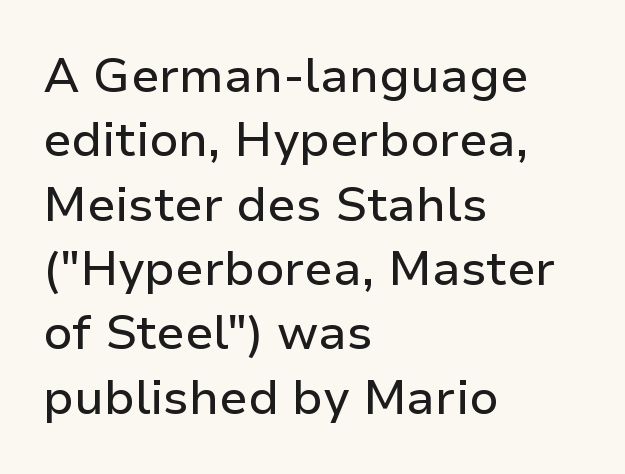
The image shows 48 px sans-serif type, upright; set left-aligned, normal line spacing (1.34x), normal letter spacing, not underlined; low stroke contrast and a medium x-height.
